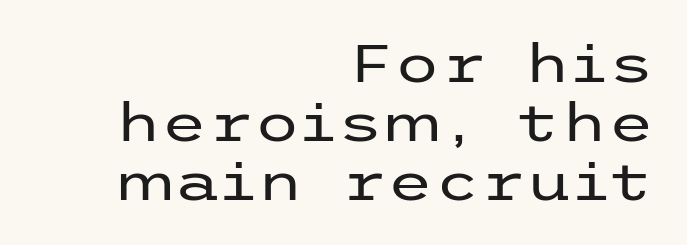
The image shows 53 px regular-weight, wide sans-serif type, upright; set right-aligned, tight line spacing (1.11x), normal letter spacing, not underlined; low stroke contrast and a medium x-height.
